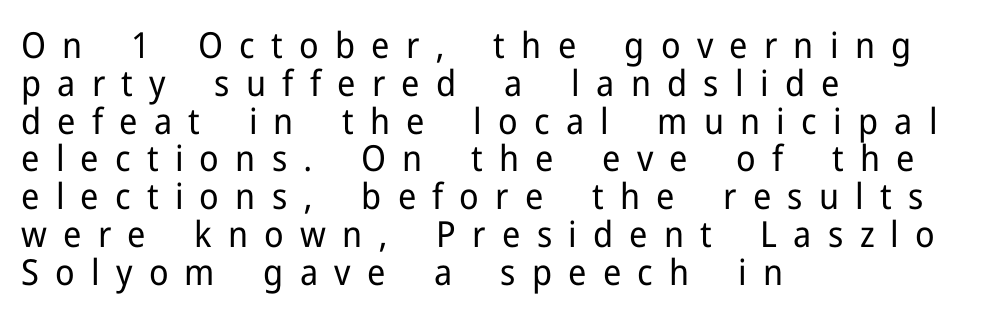
Q: Is the text bold? A: No.
Q: Is the text italic (slanted)? A: No, it is upright.
Q: Is the typeface a serif or a sans-serif typeface? A: Sans-serif.
Q: Is the text underlined? A: No.
Q: How is the paragraph aligned? A: Left-aligned.
Q: Is the spacing between letters normal or unusually wide? A: Unusually wide.
Q: Is the spacing between lines tight, normal or loose? A: Tight.
Q: Width (condensed, normal, or wide)? A: Normal.
Q: Stroke contrast? A: Low.
Q: x-height? A: Medium.
Q: Monospaced? A: No.
